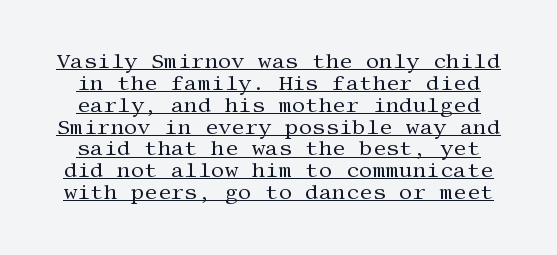
{"italic": "no", "bold": "no", "underline": "yes", "line_spacing": "tight", "line_spacing_ratio": 1.04, "letter_spacing": "normal", "letter_spacing_em": 0.0, "glyph_px": 21}
